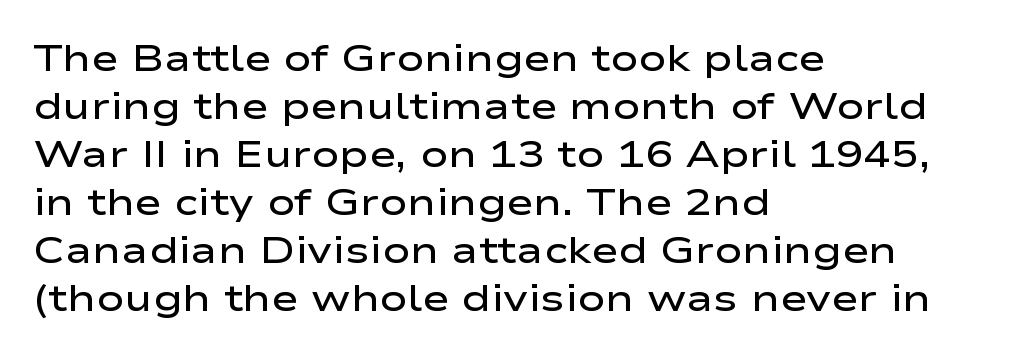
A fair bit of extra ink — the face is semibold, not bold. Note the varied advance widths — an 'i' is clearly narrower than an 'm'. Rows of type keep a routine distance in the vertical direction. You could call the tracking neutral — neither tight nor loose. Is there any slant? The stems are plumb.
